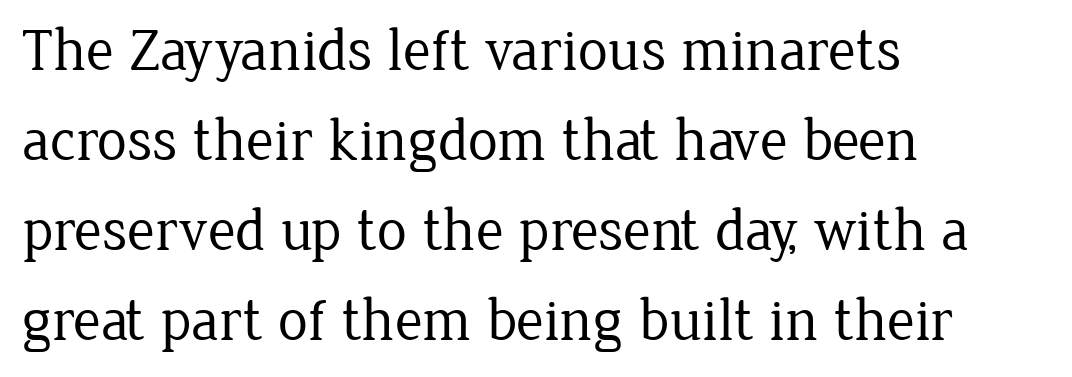
The image shows 60 px regular-weight serif type, upright; set left-aligned, normal line spacing (1.5x), normal letter spacing, not underlined; low stroke contrast and a medium x-height.
